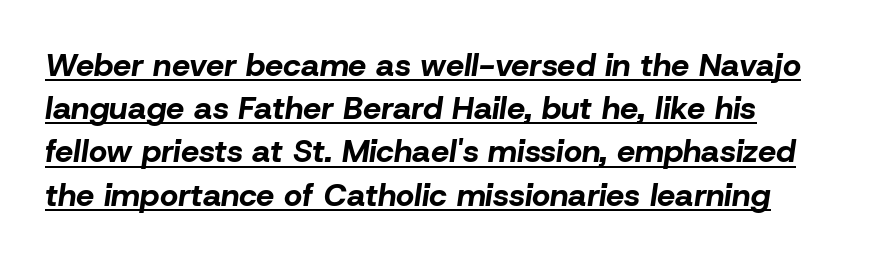
The image shows 32 px bold type, italic (leaning right); set normal line spacing (1.35x), normal letter spacing, underlined; low stroke contrast and a medium x-height.
